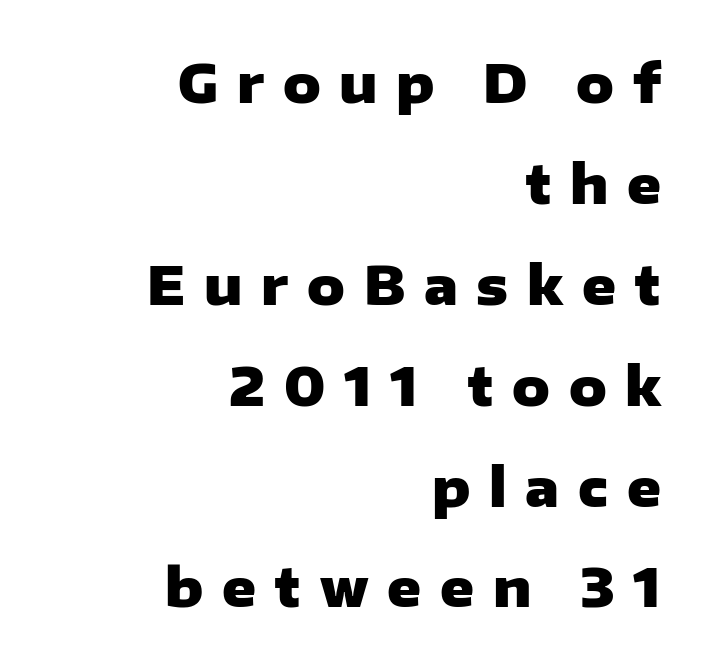
The image shows 52 px heavy, wide sans-serif type, upright; set right-aligned, loose line spacing (1.94x), unusually wide letter spacing (+0.36 em), not underlined; low stroke contrast and a medium x-height.
